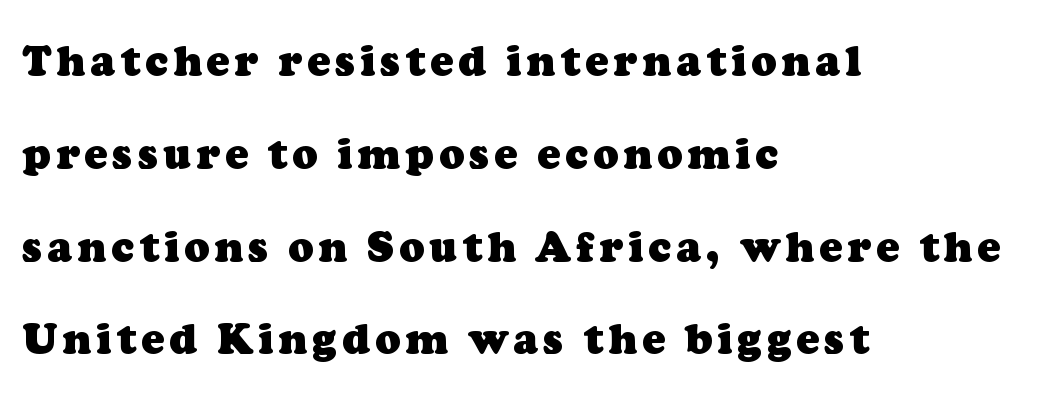
{"serif": "yes", "bold": "yes", "weight": "heavy", "width": "normal", "stroke_contrast": "low", "x_height": "medium", "monospaced": "no", "underline": "no", "align": "left", "line_spacing": "loose", "line_spacing_ratio": 2.21, "glyph_px": 42}
